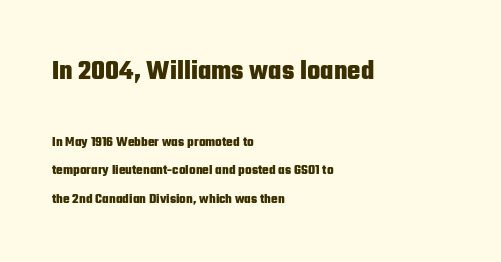
{"serif": "no", "italic": "no", "bold": "yes", "weight": "heavy", "width": "condensed", "stroke_contrast": "low", "x_height": "medium", "monospaced": "no", "underline": "no", "align": "left", "line_spacing": "loose", "line_spacing_ratio": 2.04, "letter_spacing": "normal", "letter_spacing_em": 0.0, "larger_block": "first", "size_ratio": 2.0, "glyph_px": 28}
